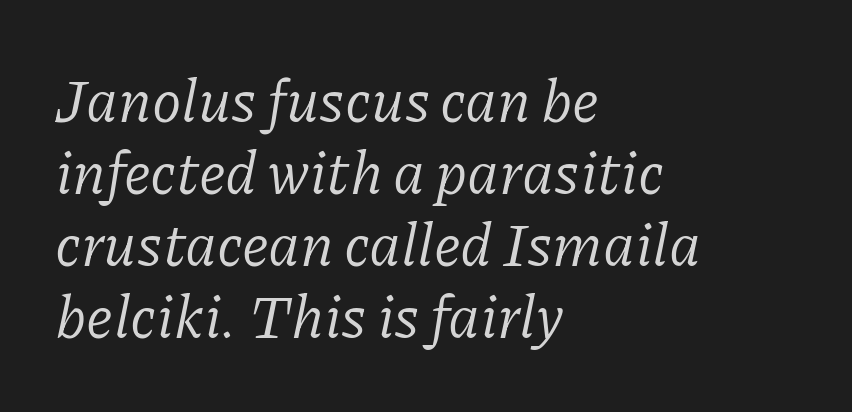
Q: Is the text bold? A: No.
Q: Is the text italic (slanted)? A: Yes, it leans right by about 11 degrees.
Q: Is the typeface a serif or a sans-serif typeface? A: Serif.
Q: Is the text underlined? A: No.
Q: How is the paragraph aligned? A: Left-aligned.
Q: Is the spacing between letters normal or unusually wide? A: Normal.
Q: Width (condensed, normal, or wide)? A: Normal.
Q: Stroke contrast? A: Low.
Q: x-height? A: Medium.
Q: Monospaced? A: No.
